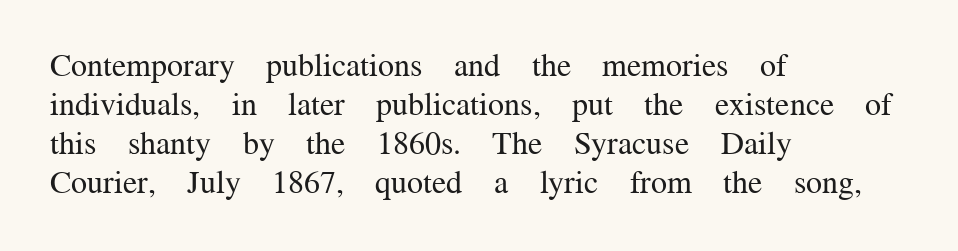
{"serif": "yes", "italic": "no", "bold": "no", "weight": "regular", "width": "normal", "stroke_contrast": "medium", "x_height": "medium", "monospaced": "no", "underline": "no", "align": "left", "line_spacing_ratio": 1.22, "letter_spacing": "normal", "letter_spacing_em": 0.0, "glyph_px": 32}
